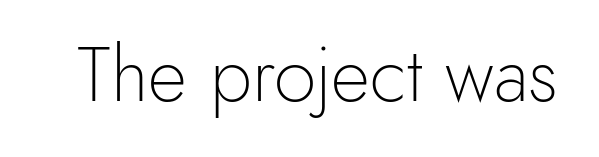
Q: Is the text bold? A: No.
Q: Is the text italic (slanted)? A: No, it is upright.
Q: Is the typeface a serif or a sans-serif typeface? A: Sans-serif.
Q: Is the text underlined? A: No.
Q: Is the spacing between letters normal or unusually wide? A: Normal.
Q: Width (condensed, normal, or wide)? A: Normal.
Q: x-height? A: Small.
Q: Monospaced? A: No.
